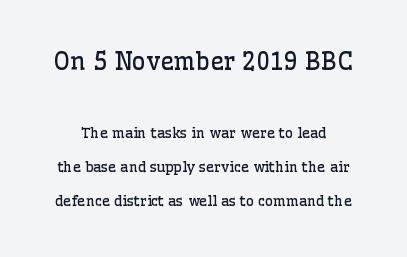
The foot of each line stays bare and open. You could fit nearly another row in the gap between these rows. Look at the tracking — it's just the regular setting, nothing added. Upright lettering throughout. If you squint, the top block still reads clearly — it's the larger of the two. Each stroke keeps to a modest, everyday thickness or less.
